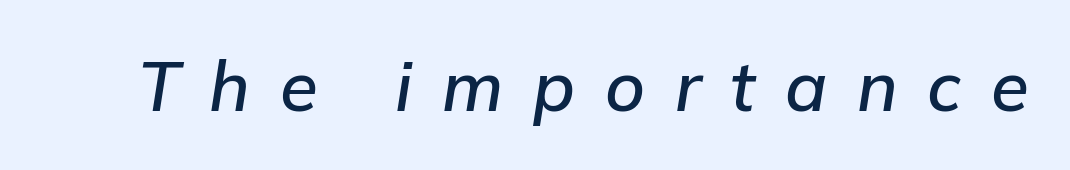
The image shows 69 px text type, italic (leaning right); set unusually wide letter spacing (+0.43 em), not underlined; low stroke contrast and a medium x-height.
